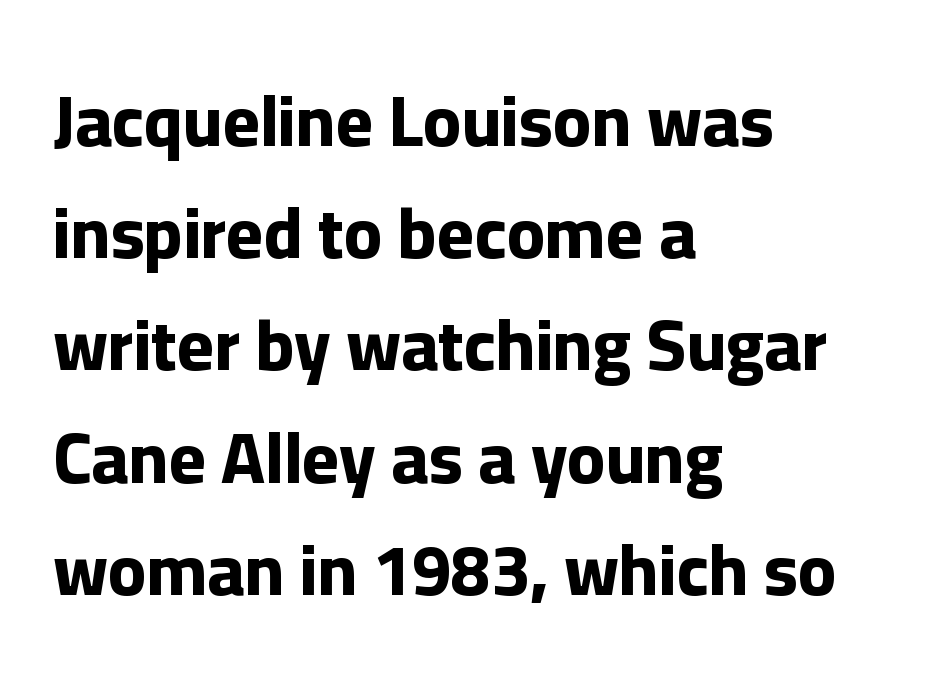
Q: Is the text bold? A: Yes.
Q: Is the text italic (slanted)? A: No, it is upright.
Q: Is the typeface a serif or a sans-serif typeface? A: Sans-serif.
Q: Is the text underlined? A: No.
Q: How is the paragraph aligned? A: Left-aligned.
Q: Is the spacing between letters normal or unusually wide? A: Normal.
Q: Is the spacing between lines tight, normal or loose? A: Normal.
Q: Width (condensed, normal, or wide)? A: Normal.
Q: Stroke contrast? A: Low.
Q: x-height? A: Medium.
Q: Monospaced? A: No.
